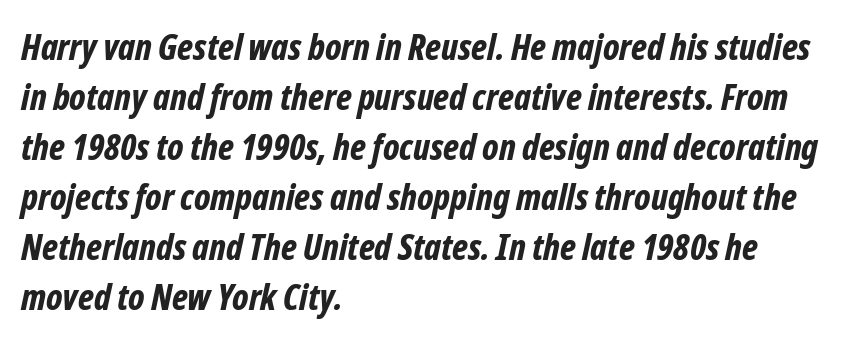
The image shows 36 px bold, condensed type, italic (leaning right); set left-aligned, normal line spacing (1.39x), normal letter spacing, not underlined; low stroke contrast and a medium x-height.
